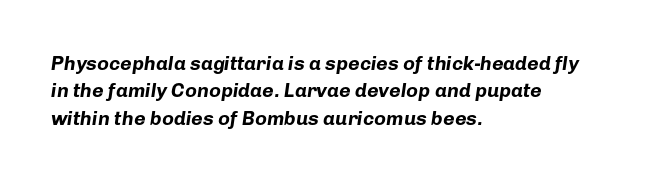
Characters follow at the spacing the type designer built in. The typography opts for an oblique posture over an upright one. Interline gaps are of average width in this sample. Glance below the letters and you will spot only blank space. The face used here has the dense, thick strokes of a bold. The lines in this sample share a left origin and differ only in where they stop.
